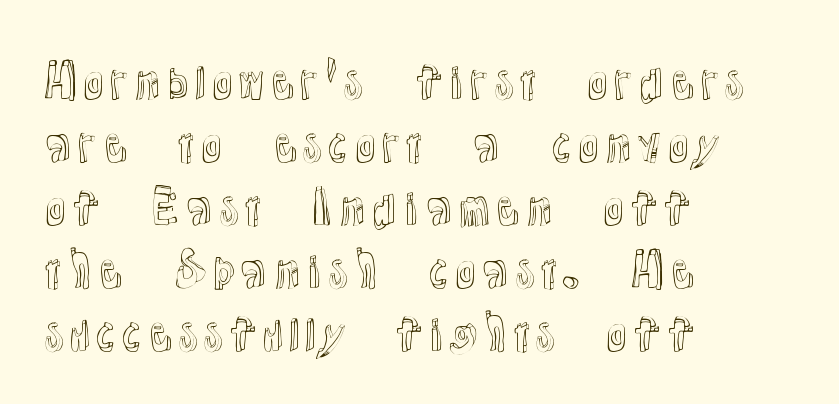
Q: Is the text italic (slanted)? A: No, it is upright.
Q: Is the text underlined? A: No.
Q: How is the paragraph aligned? A: Left-aligned.
Q: Is the spacing between letters normal or unusually wide? A: Normal.
Q: Is the spacing between lines tight, normal or loose? A: Normal.
Q: Width (condensed, normal, or wide)? A: Normal.
Q: x-height? A: Medium.
Q: Monospaced? A: No.
